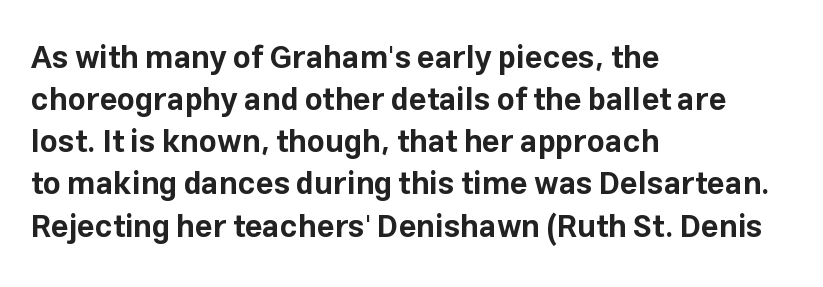
You can tell it's not italic because the verticals are truly vertical. The rows are spaced the way most documents space them. The type is set solid horizontally, with unmodified tracking. Clear beneath every line of the passage.
